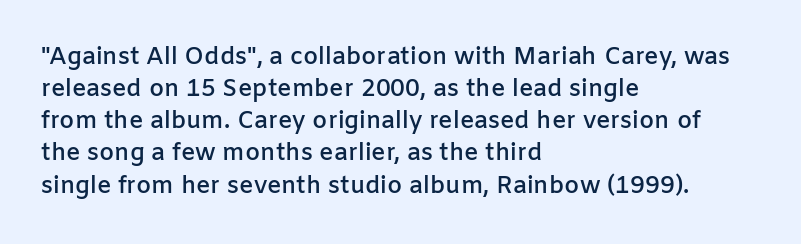
Q: Is the text bold? A: Semi-bold.
Q: Is the text italic (slanted)? A: No, it is upright.
Q: Is the text underlined? A: No.
Q: How is the paragraph aligned? A: Left-aligned.
Q: Is the spacing between letters normal or unusually wide? A: Normal.
Q: Is the spacing between lines tight, normal or loose? A: Normal.
